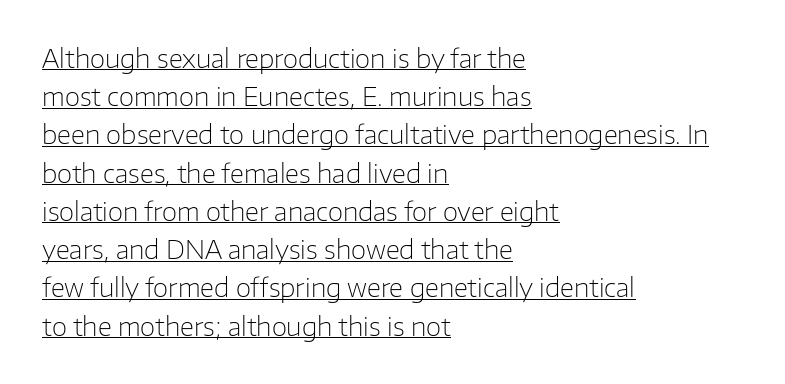
The image shows 25 px text type, upright; set left-aligned, normal line spacing (1.53x), normal letter spacing, underlined.
